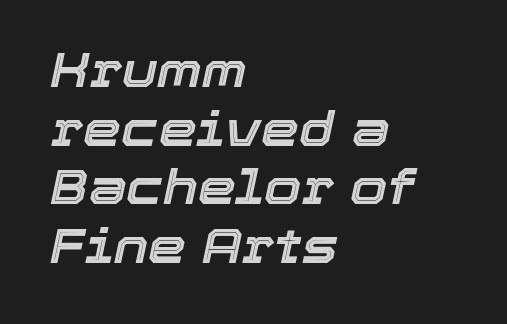
{"italic": "yes", "lean": "right", "slant_degrees": 12, "width": "normal", "x_height": "medium", "monospaced": "no", "underline": "no", "align": "left", "line_spacing_ratio": 1.22, "letter_spacing": "normal", "letter_spacing_em": 0.0, "glyph_px": 48}
